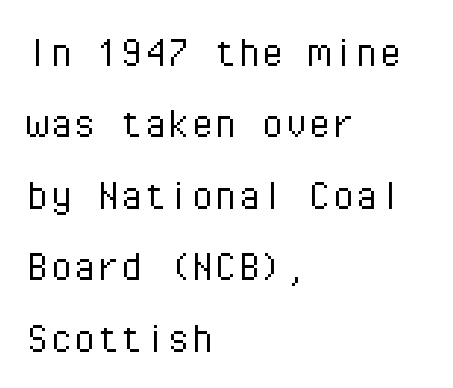
Summary of weight: not heavy and not bold. Every row of glyphs begins at an identical x-position on the left. A roman cut, with each character standing at attention. The designer left line spacing at the default. Note the uniform advance width — an 'i' takes as much space as an 'm'.
